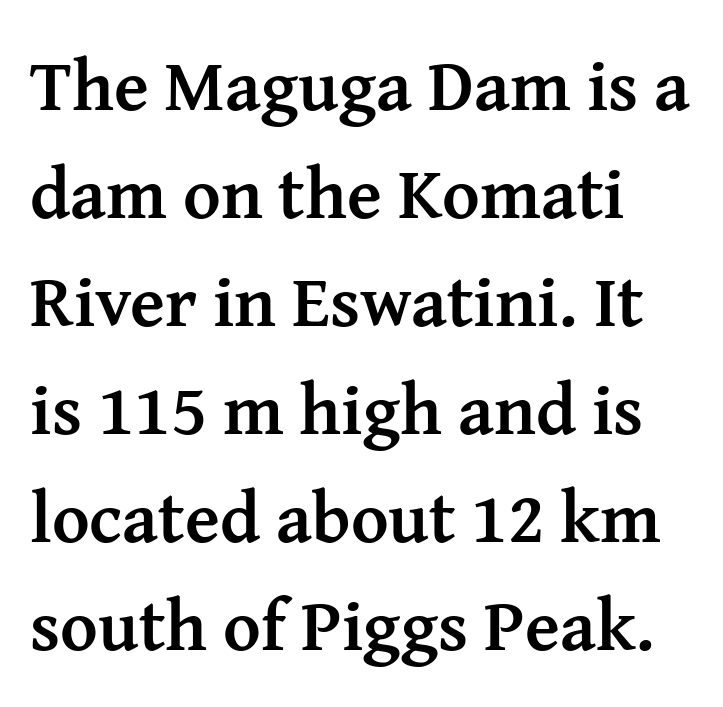
{"serif": "yes", "italic": "no", "bold": "yes", "weight": "semibold", "width": "normal", "stroke_contrast": "medium", "x_height": "medium", "monospaced": "no", "underline": "no", "align": "left", "line_spacing": "normal", "line_spacing_ratio": 1.5, "letter_spacing": "normal", "letter_spacing_em": 0.0, "glyph_px": 72}
